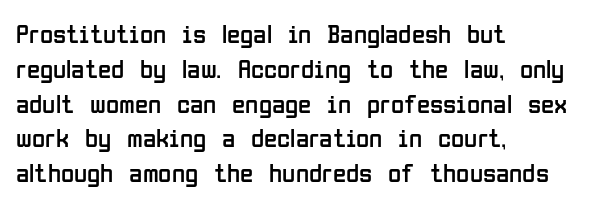
{"italic": "no", "bold": "no", "underline": "no", "align": "left", "line_spacing": "normal", "line_spacing_ratio": 1.29, "letter_spacing": "normal", "letter_spacing_em": 0.0, "glyph_px": 27}
